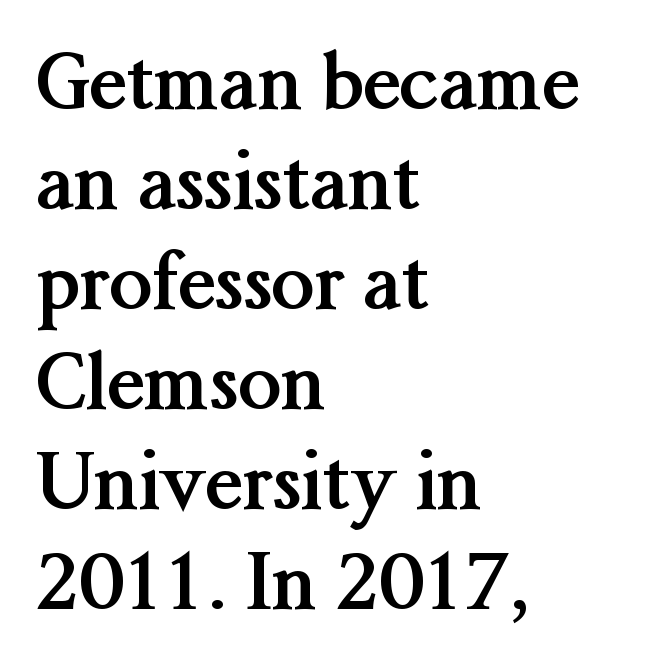
The gaps between neighbouring characters are ordinary and unremarkable. The space directly below the letters is spotless. The passage shown is typed in a proportional face where columns would drift. Quick note: interline space is typical. Notice how the passage keeps a crisp vertical edge on the left only.
